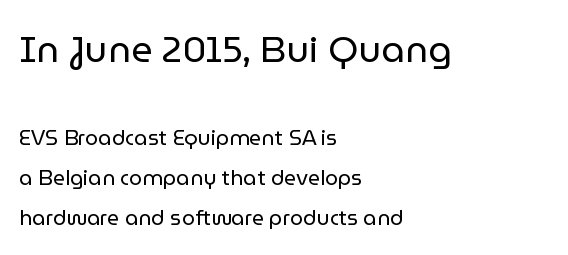
Between one letter and the next there's only the usual sliver of space. Italic: no, the glyphs are upright roman. Serifs: no, the terminals of the letterforms are clean. Rows of type keep a wide berth in the vertical direction.
